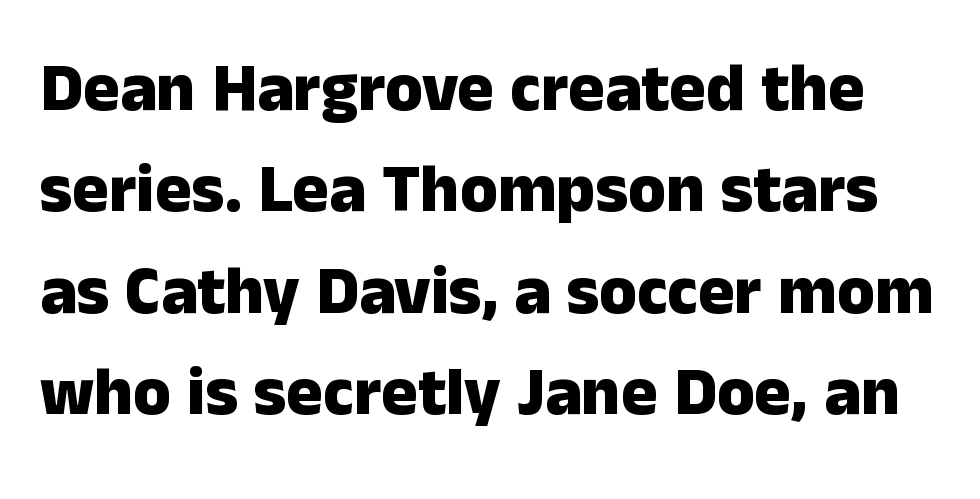
Proportional: the letters do not fall into vertical columns. This is the regular roman posture of the typeface. On the weight axis this lands at bold, roughly 700. The letterforms sit shoulder to shoulder at normal distance. The font family rendered here belongs to the sans-serif group.
